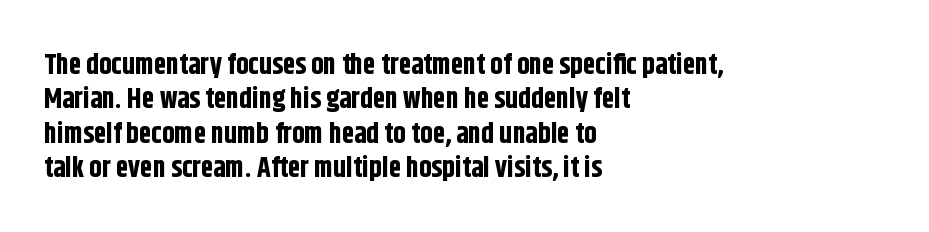
You can tell from the bare stems that sans-serif type was used. Think of a printed novel: that variable character pitch is what you see here. The string is rendered with underlining switched off. Tracking value appears to be zero — textbook default spacing. Does the weight exceed regular? Yes, all the way to bold. The passage is arranged the way most books set body copy — flush left.
